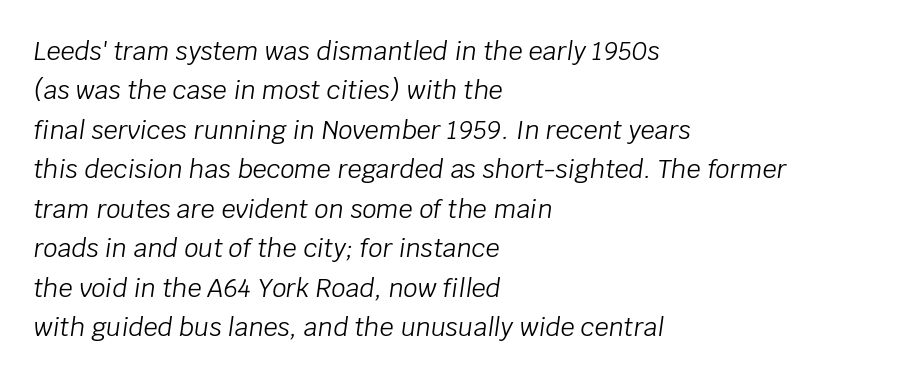
The image shows 25 px text type, italic (leaning right); set left-aligned, normal line spacing (1.58x), normal letter spacing, not underlined.
